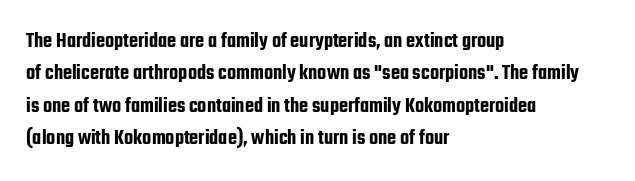
{"italic": "no", "underline": "no", "align": "left", "line_spacing": "normal", "line_spacing_ratio": 1.54, "letter_spacing": "normal", "letter_spacing_em": 0.0, "glyph_px": 21}
